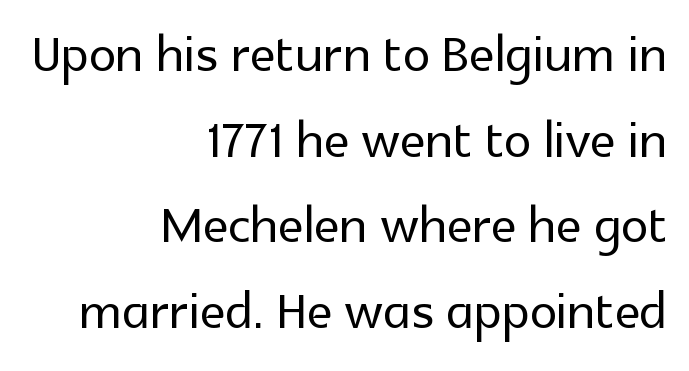
{"serif": "no", "italic": "no", "width": "normal", "x_height": "medium", "monospaced": "no", "underline": "no", "align": "right", "line_spacing_ratio": 1.24, "letter_spacing": "normal", "letter_spacing_em": 0.0, "glyph_px": 69}
